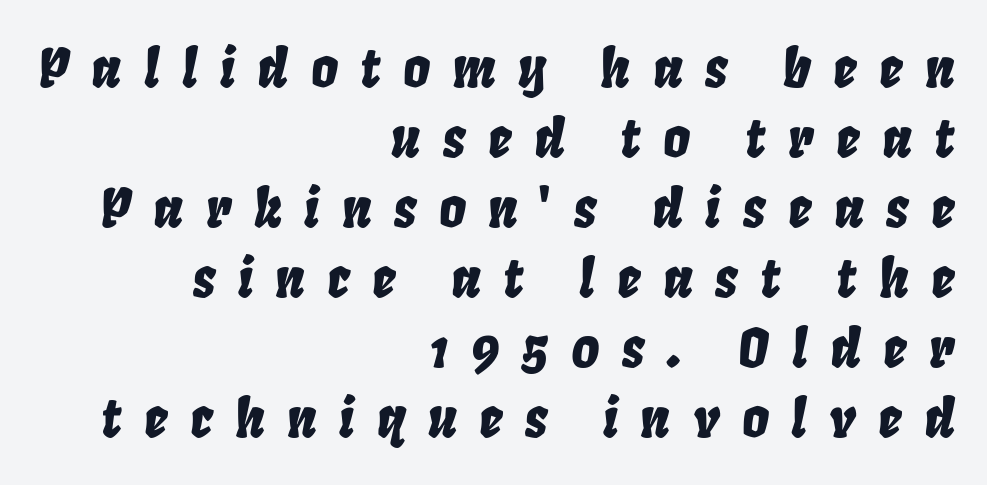
Q: Is the text italic (slanted)? A: Yes, it leans right by about 8 degrees.
Q: Is the text underlined? A: No.
Q: How is the paragraph aligned? A: Right-aligned.
Q: Is the spacing between letters normal or unusually wide? A: Unusually wide.
Q: Is the spacing between lines tight, normal or loose? A: Normal.
Q: Width (condensed, normal, or wide)? A: Condensed.
Q: Stroke contrast? A: Low.
Q: x-height? A: Large.
Q: Monospaced? A: No.
